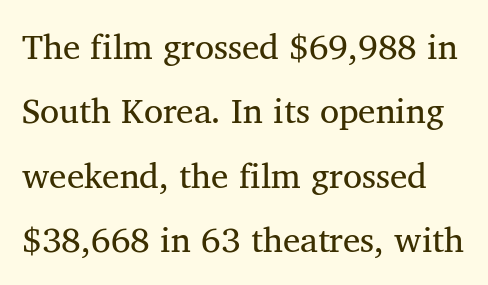
Q: Is the text italic (slanted)? A: No, it is upright.
Q: Is the typeface a serif or a sans-serif typeface? A: Serif.
Q: Is the text underlined? A: No.
Q: Is the spacing between letters normal or unusually wide? A: Normal.
Q: Width (condensed, normal, or wide)? A: Normal.
Q: Stroke contrast? A: Medium.
Q: x-height? A: Medium.
Q: Monospaced? A: No.
